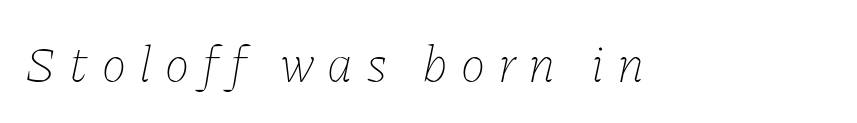
The image shows 52 px thin type, italic (leaning right); set unusually wide letter spacing (+0.26 em), not underlined; low stroke contrast and a medium x-height.
